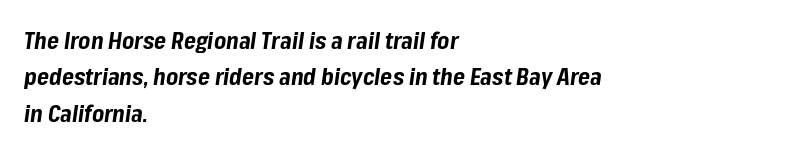
The image shows 23 px bold type, italic (leaning right); set left-aligned, normal line spacing (1.58x), normal letter spacing, not underlined.
